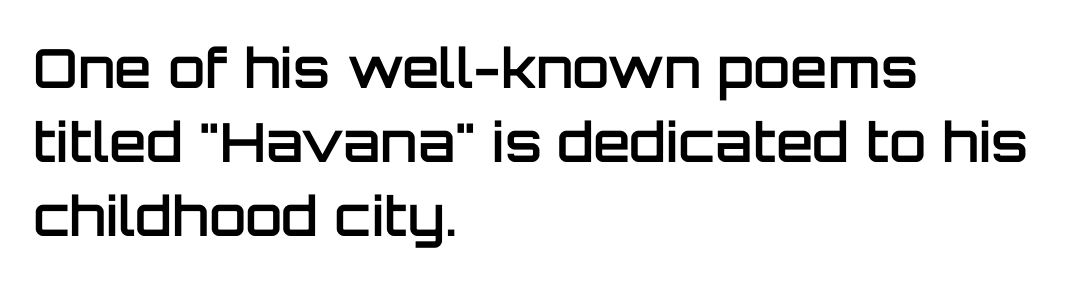
Unlike a traditional serif, this face leaves its strokes unadorned. Character widths vary here, with narrow letters taking less room than wide ones. How are the letters spaced? Ordinarily, with no added tracking. The font's upright variant was chosen for this text. These lines stack with their left ends in a neat column.
